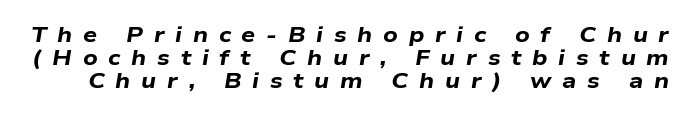
{"italic": "yes", "lean": "right", "slant_degrees": 9, "bold": "yes", "underline": "no", "line_spacing": "tight", "line_spacing_ratio": 1.05, "letter_spacing": "wide", "letter_spacing_em": 0.49, "glyph_px": 22}
